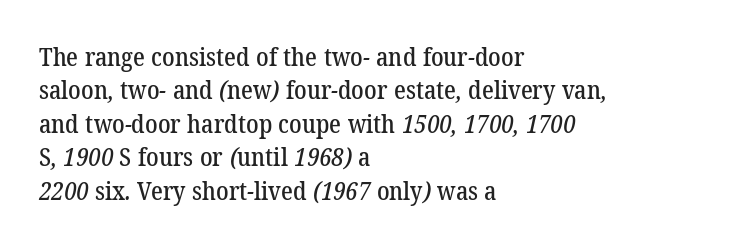
Q: Is the text underlined? A: No.
Q: How is the paragraph aligned? A: Left-aligned.
Q: Is the spacing between letters normal or unusually wide? A: Normal.
Q: Is the spacing between lines tight, normal or loose? A: Normal.
